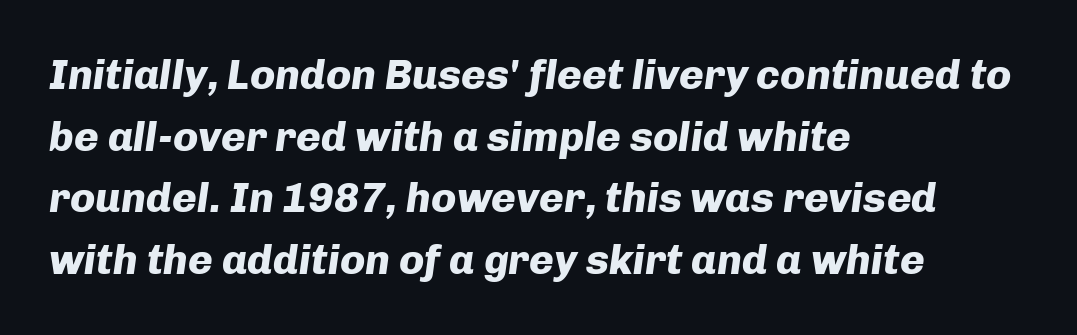
The image shows 42 px heavy type, italic (leaning right); set left-aligned, normal line spacing (1.47x), normal letter spacing, not underlined; low stroke contrast and a medium x-height.
